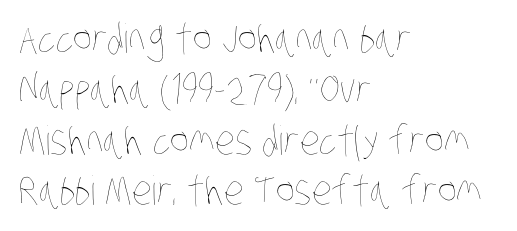
The lines in this sample share a left origin and differ only in where they stop. Note the varied advance widths — an 'i' is clearly narrower than an 'm'. Compared with a typical body face, this is equally light or lighter still. The area under the type is left untouched.
